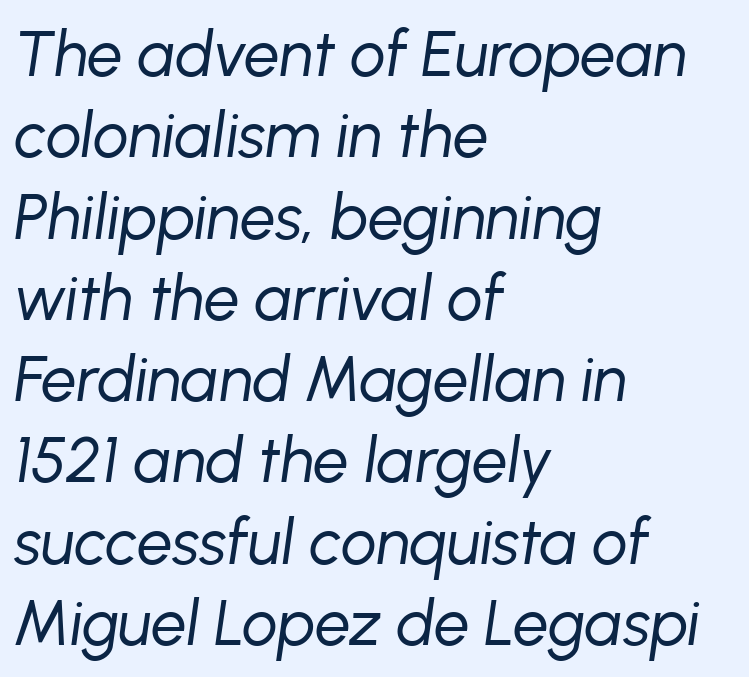
Q: Is the text bold? A: No.
Q: Is the text italic (slanted)? A: Yes, it leans right by about 8 degrees.
Q: Is the text underlined? A: No.
Q: How is the paragraph aligned? A: Left-aligned.
Q: Is the spacing between letters normal or unusually wide? A: Normal.
Q: Is the spacing between lines tight, normal or loose? A: Normal.
Q: Width (condensed, normal, or wide)? A: Normal.
Q: Stroke contrast? A: Low.
Q: x-height? A: Medium.
Q: Monospaced? A: No.
